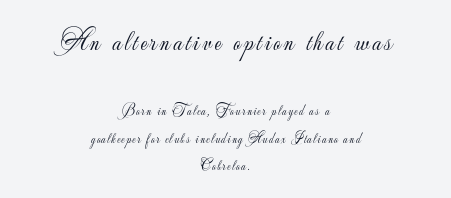
{"serif": "no", "bold": "no", "weight": "light", "width": "normal", "stroke_contrast": "low", "x_height": "small", "monospaced": "no", "underline": "no", "align": "center", "line_spacing": "loose", "line_spacing_ratio": 1.97, "larger_block": "first", "size_ratio": 2.07, "glyph_px": 29}
